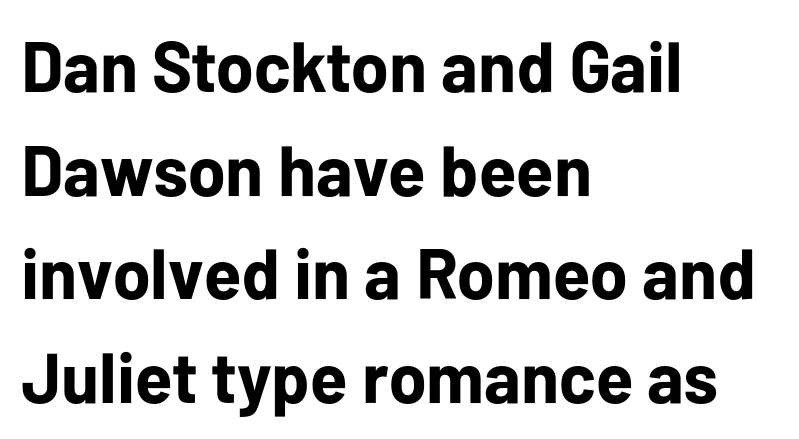
The image shows 71 px bold sans-serif type, upright; set left-aligned, normal line spacing (1.46x), normal letter spacing, not underlined; low stroke contrast and a medium x-height.
